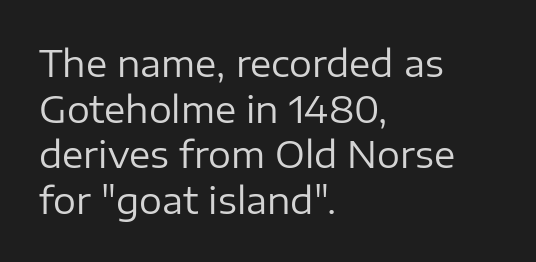
This is roman type, the default non-slanted kind. The tracking reads as untouched default to a designer's eye. Varying glyph widths throughout — classic text-font behaviour. Type without underlining. The lines in this sample share a left origin and differ only in where they stop.
